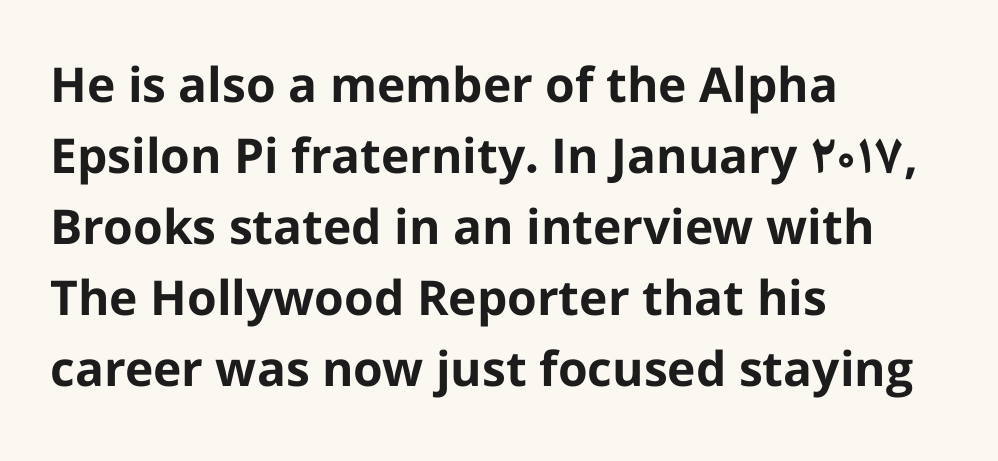
{"serif": "no", "italic": "no", "bold": "yes", "weight": "bold", "width": "normal", "stroke_contrast": "low", "x_height": "medium", "monospaced": "no", "underline": "no", "align": "left", "line_spacing": "normal", "line_spacing_ratio": 1.48, "letter_spacing": "normal", "letter_spacing_em": 0.0, "glyph_px": 48}
